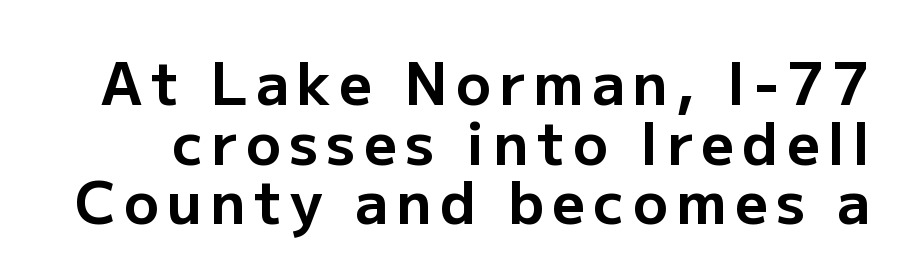
The image shows 58 px bold sans-serif type, upright; set tight line spacing (1.03x), not underlined; low stroke contrast and a medium x-height.
